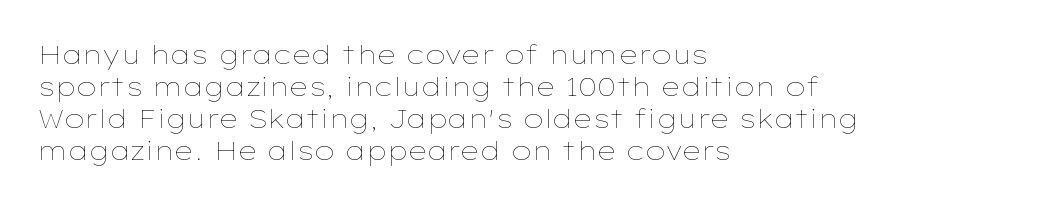
The passage shown is not underscored anywhere. Words appear dense and cohesive because spacing is normal. Alignment: flush left. Unlike italic type, these characters show no tilt at all.
